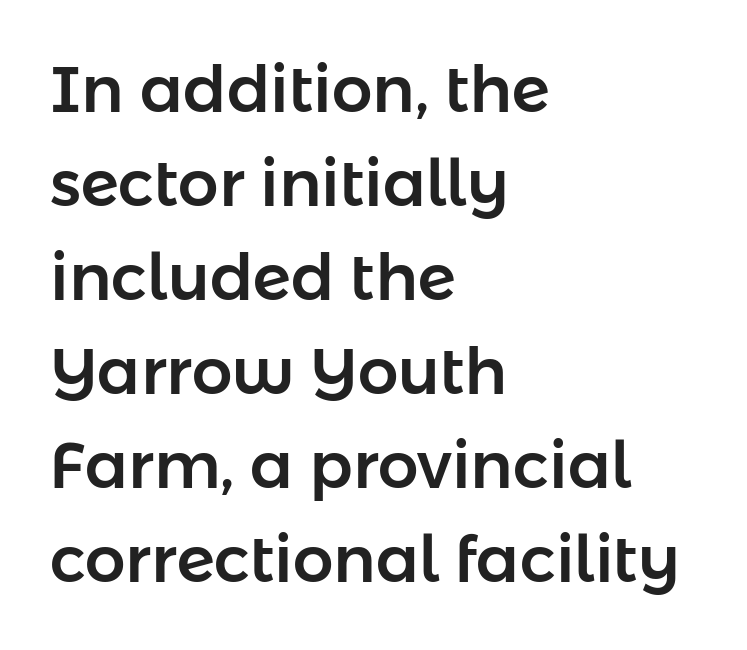
These lines stack with their left ends in a neat column. The typography opts for an upright posture over an oblique one. The typeface chosen for these lines omits serifs. The block of text has a typical density, with ordinary space between rows. Decoration check: the copy has no underline.
